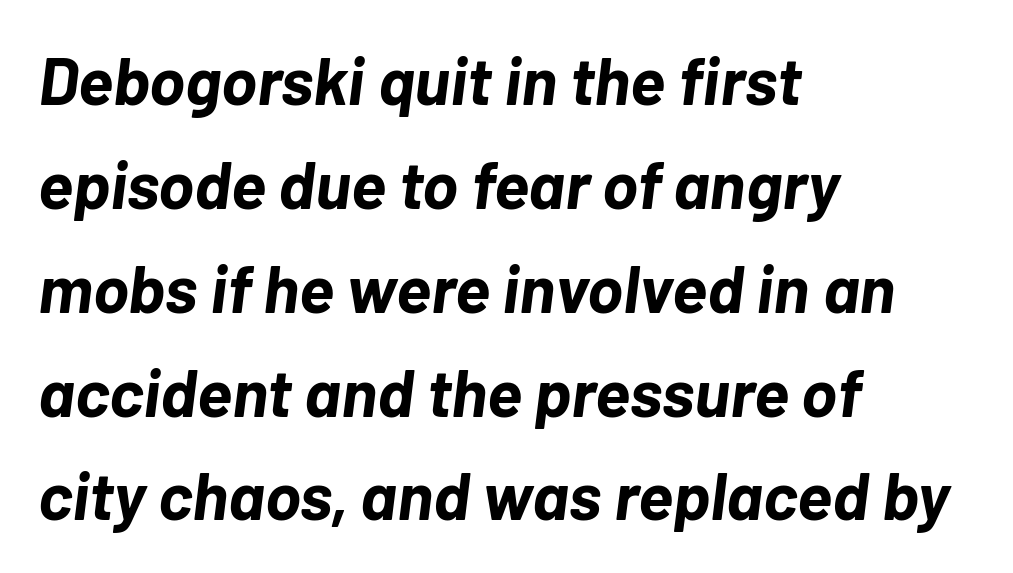
{"italic": "yes", "lean": "right", "slant_degrees": 7, "bold": "yes", "weight": "bold", "width": "normal", "stroke_contrast": "low", "x_height": "medium", "monospaced": "no", "underline": "no", "align": "left", "line_spacing": "normal", "line_spacing_ratio": 1.55, "letter_spacing": "normal", "letter_spacing_em": 0.0, "glyph_px": 67}
